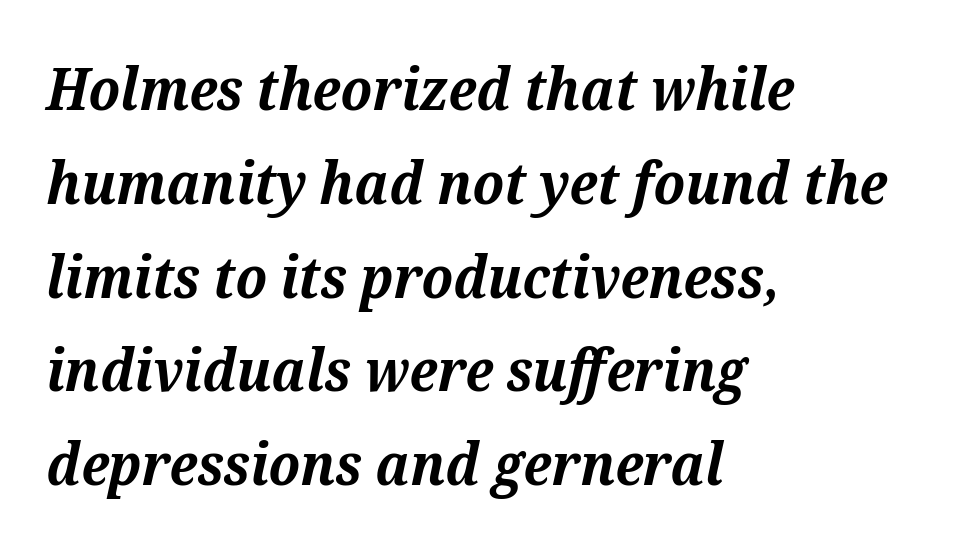
Q: Is the text bold? A: Yes.
Q: Is the text italic (slanted)? A: Yes, it leans right by about 12 degrees.
Q: Is the typeface a serif or a sans-serif typeface? A: Serif.
Q: Is the text underlined? A: No.
Q: How is the paragraph aligned? A: Left-aligned.
Q: Is the spacing between letters normal or unusually wide? A: Normal.
Q: Is the spacing between lines tight, normal or loose? A: Normal.
Q: Width (condensed, normal, or wide)? A: Normal.
Q: Stroke contrast? A: Medium.
Q: x-height? A: Medium.
Q: Monospaced? A: No.
